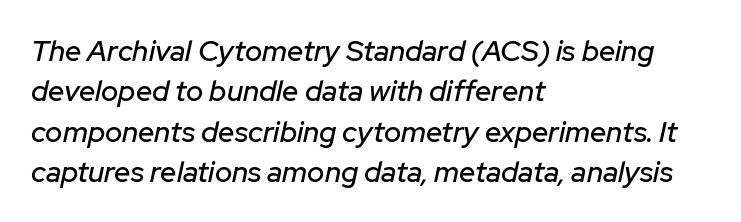
{"italic": "yes", "lean": "right", "slant_degrees": 12, "width": "normal", "stroke_contrast": "low", "x_height": "medium", "monospaced": "no", "underline": "no", "align": "left", "line_spacing": "normal", "line_spacing_ratio": 1.39, "letter_spacing": "normal", "letter_spacing_em": 0.0, "glyph_px": 29}
